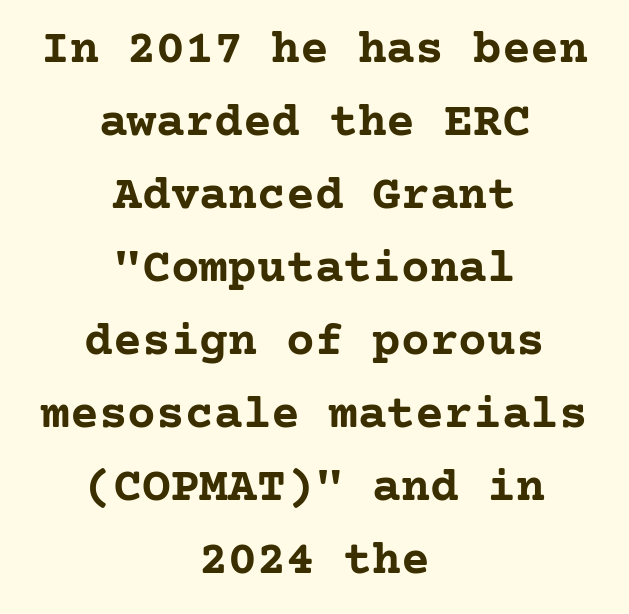
Serif or sans? Serif — the stroke terminals have little feet. Anything drawn beneath the words? Only blank space. A centered setting, common on invitations and titles, is used for this passage. This rendering leaves character spacing at its baseline value. Heavy, bold letterforms.
